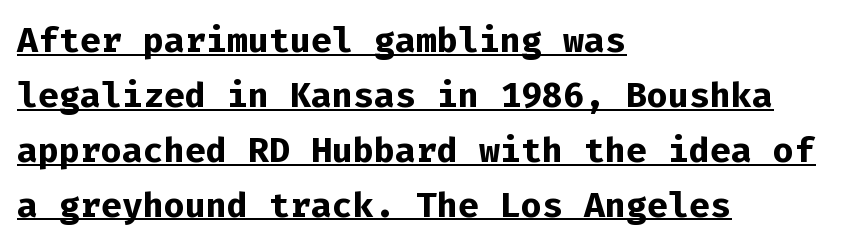
Q: Is the text bold? A: Yes.
Q: Is the text italic (slanted)? A: No, it is upright.
Q: Is the typeface a serif or a sans-serif typeface? A: Sans-serif.
Q: Is the text underlined? A: Yes.
Q: How is the paragraph aligned? A: Left-aligned.
Q: Is the spacing between letters normal or unusually wide? A: Normal.
Q: Is the spacing between lines tight, normal or loose? A: Normal.
Q: Width (condensed, normal, or wide)? A: Normal.
Q: Stroke contrast? A: Low.
Q: x-height? A: Medium.
Q: Monospaced? A: Yes.
